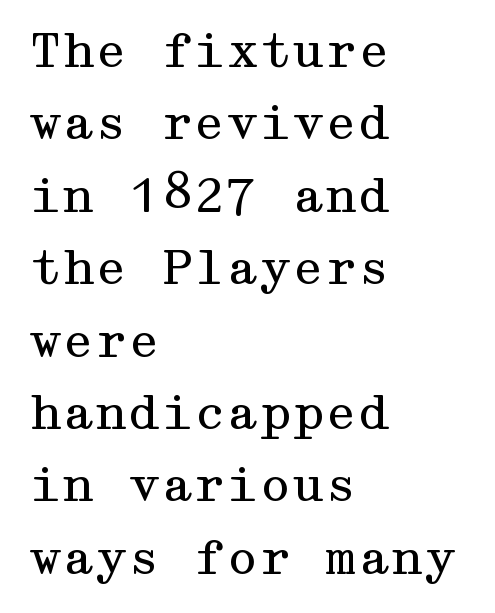
Q: Is the text bold? A: No.
Q: Is the text italic (slanted)? A: No, it is upright.
Q: Is the typeface a serif or a sans-serif typeface? A: Serif.
Q: Is the text underlined? A: No.
Q: How is the paragraph aligned? A: Left-aligned.
Q: Is the spacing between letters normal or unusually wide? A: Normal.
Q: Is the spacing between lines tight, normal or loose? A: Normal.
Q: Width (condensed, normal, or wide)? A: Wide.
Q: Stroke contrast? A: Medium.
Q: x-height? A: Medium.
